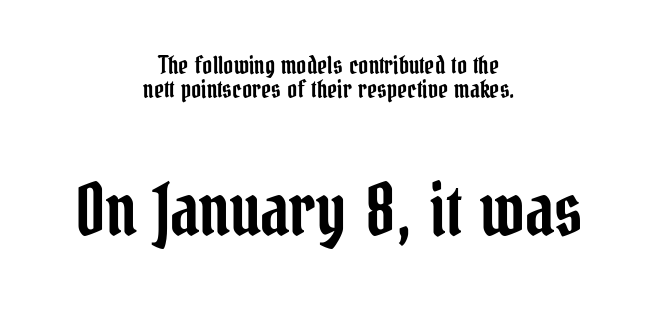
{"serif": "yes", "italic": "no", "width": "condensed", "stroke_contrast": "low", "x_height": "medium", "monospaced": "no", "underline": "no", "align": "center", "line_spacing": "tight", "line_spacing_ratio": 1.0, "letter_spacing": "normal", "letter_spacing_em": 0.0, "larger_block": "second", "size_ratio": 2.96, "glyph_px": 71}
